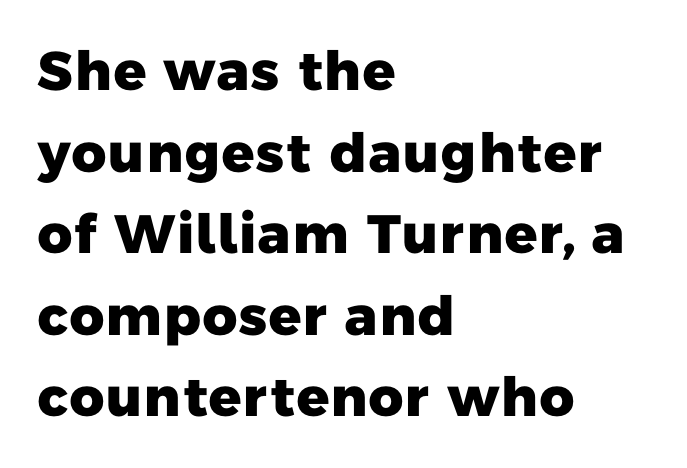
{"serif": "no", "bold": "yes", "weight": "heavy", "width": "normal", "stroke_contrast": "low", "x_height": "medium", "monospaced": "no", "underline": "no", "align": "left", "line_spacing": "normal", "line_spacing_ratio": 1.51, "letter_spacing": "normal", "letter_spacing_em": 0.0, "glyph_px": 54}
